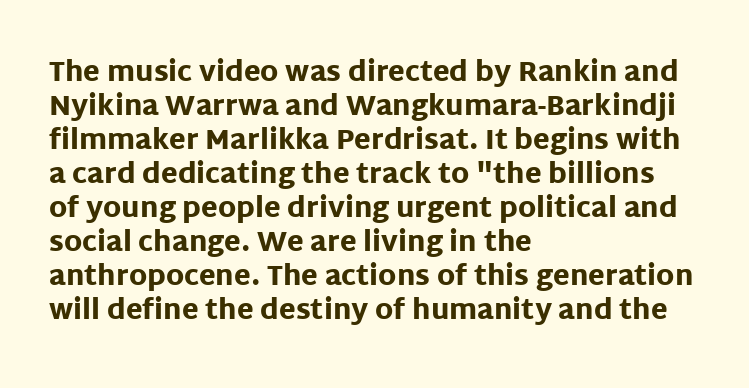
The image shows 27 px bold type, upright; set left-aligned, normal line spacing (1.26x), normal letter spacing, not underlined.
